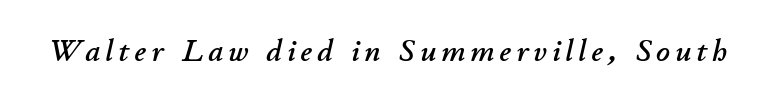
In terms of posture, this sample is oblique. Clear beneath every line of the passage. Note the varied advance widths — an 'i' is clearly narrower than an 'm'.
